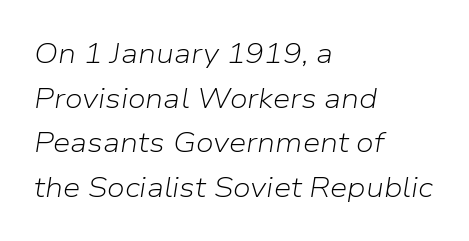
The image shows 28 px light type, italic (leaning right); set left-aligned, normal line spacing (1.59x), normal letter spacing, not underlined; low stroke contrast and a medium x-height.
